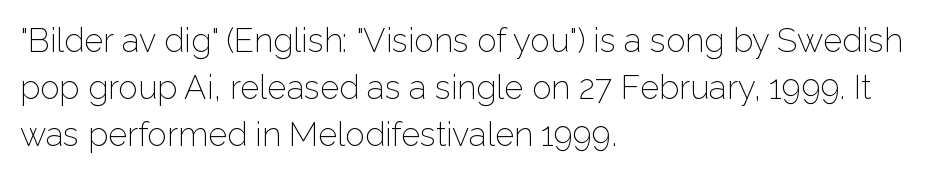
The letters carry no serifs — their stems end cleanly without finishing strokes. Each line starts at the same left margin while the right side varies. Compared with typical paragraphs, the rows here are spaced about the same. The lettering stays uniformly vertical, giving the passage a roman look. Note the varied advance widths — an 'i' is clearly narrower than an 'm'. You could call the tracking neutral — neither tight nor loose.
